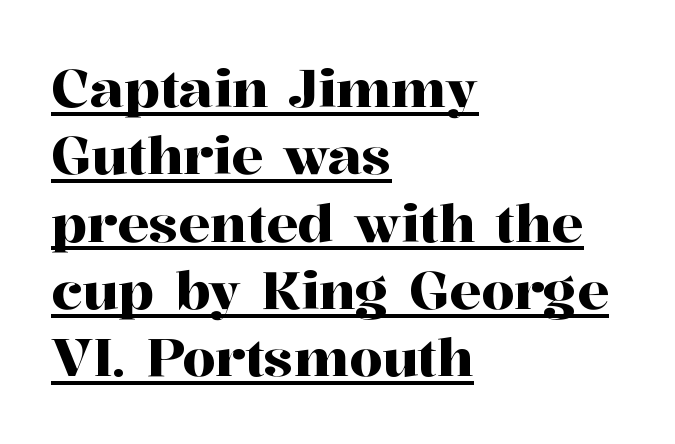
{"serif": "yes", "italic": "no", "width": "normal", "stroke_contrast": "high", "x_height": "medium", "monospaced": "no", "underline": "yes", "align": "left", "line_spacing": "normal", "line_spacing_ratio": 1.27, "letter_spacing": "normal", "letter_spacing_em": 0.0, "glyph_px": 53}
